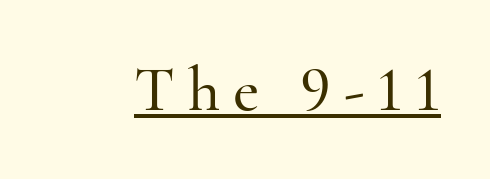
The image shows 64 px serif type, upright; set unusually wide letter spacing (+0.2 em), underlined; high stroke contrast and a small x-height.
